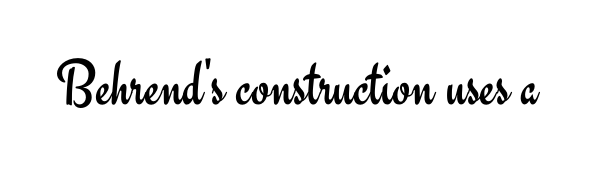
The rendering shows plain stroke endings on the letterforms — a sans-serif design. The face looks like a standard text weight, possibly lighter. You could not count columns in this text — the font is proportionally spaced. Standard letterfit; no display-style spreading of the glyphs.
